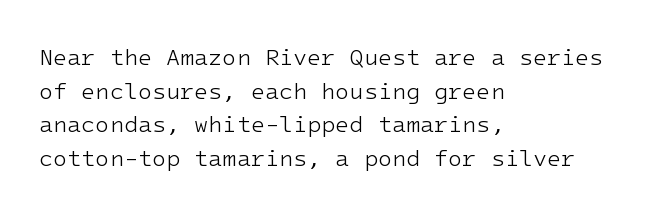
{"italic": "no", "bold": "no", "underline": "no", "align": "left", "line_spacing": "normal", "line_spacing_ratio": 1.46, "letter_spacing": "normal", "letter_spacing_em": 0.0, "glyph_px": 23}
